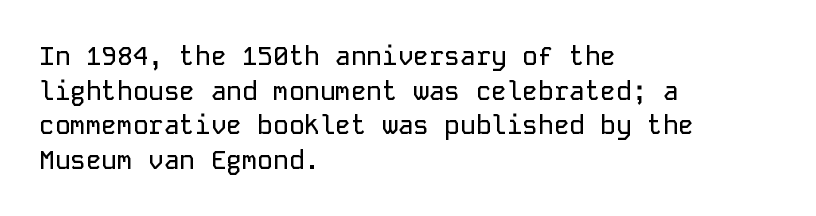
{"italic": "no", "underline": "no", "align": "left", "line_spacing": "normal", "line_spacing_ratio": 1.33, "letter_spacing": "normal", "letter_spacing_em": 0.0, "glyph_px": 26}
